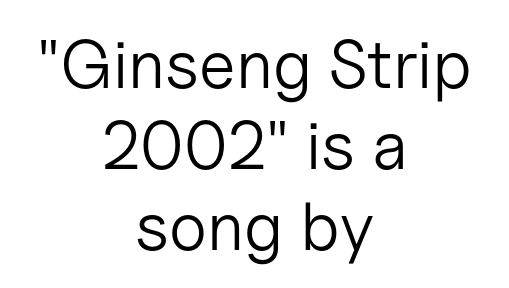
The image shows 68 px light sans-serif type, upright; set centered, line spacing 1.19x, normal letter spacing, not underlined; low stroke contrast and a medium x-height.
